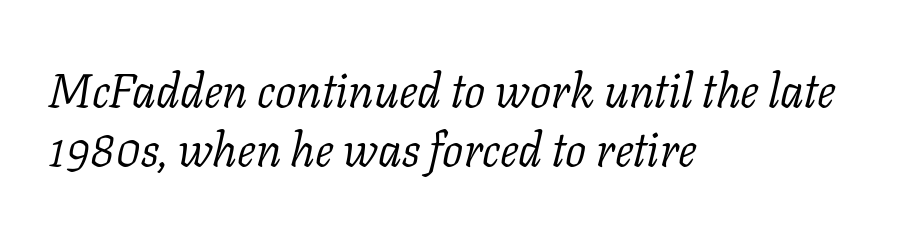
{"serif": "yes", "italic": "yes", "lean": "right", "slant_degrees": 11, "bold": "no", "weight": "light", "width": "normal", "stroke_contrast": "low", "x_height": "medium", "monospaced": "no", "underline": "no", "align": "left", "line_spacing": "normal", "line_spacing_ratio": 1.26, "letter_spacing": "normal", "letter_spacing_em": 0.0, "glyph_px": 47}
